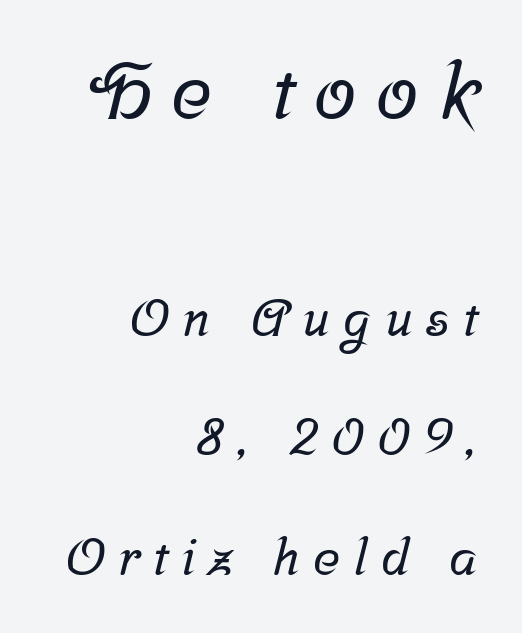
Honestly, the letter spacing is so wide it's the main thing you notice. Casual observation: everything's shoved over to the right. The passage shown stacks its lines with a broad gap. Unmarked baselines from the first word to the last.
